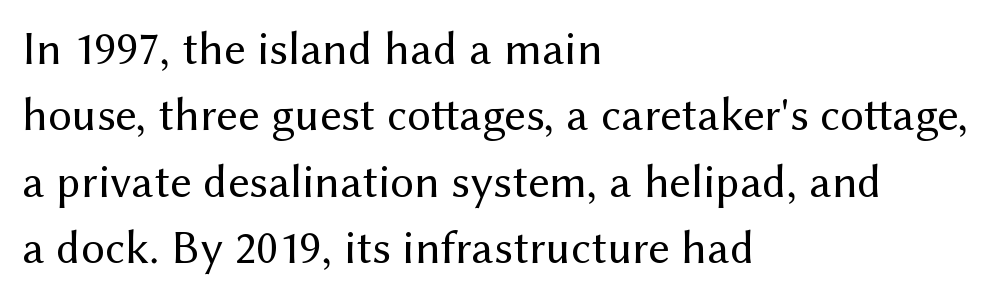
This rendering features lettering with no underline. Letterform terminals end flat and unadorned throughout the passage. Tall strokes in this sample are plumb rather than angled. Which margin do the lines hug? The left one — the right edge is uneven. A quiet, ordinary-to-light weight characterises the typeface. Does the leading feel generous? No, just average.
